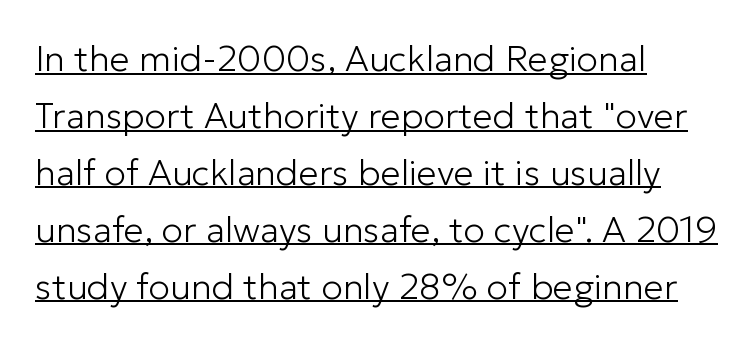
The letterforms sit shoulder to shoulder at normal distance. The passage shown is not bold in any degree. Nothing sits at the stroke ends, so this counts as sans-serif. Nope, not italic — everything's standing straight. Compared with undecorated copy, this sample adds a rule below the words.
